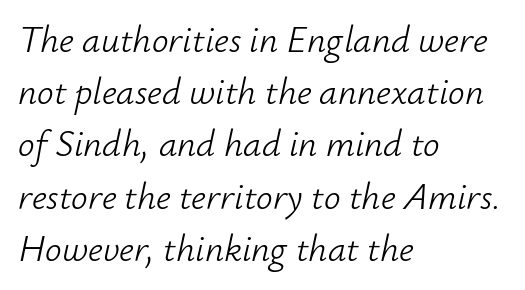
Q: Is the text bold? A: No.
Q: Is the text italic (slanted)? A: Yes, it leans right by about 12 degrees.
Q: Is the text underlined? A: No.
Q: How is the paragraph aligned? A: Left-aligned.
Q: Is the spacing between letters normal or unusually wide? A: Normal.
Q: Is the spacing between lines tight, normal or loose? A: Normal.
Q: Width (condensed, normal, or wide)? A: Normal.
Q: Stroke contrast? A: Low.
Q: x-height? A: Small.
Q: Monospaced? A: No.
